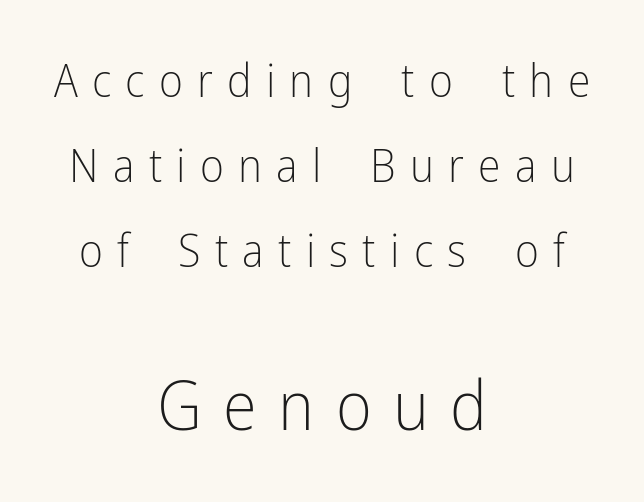
{"serif": "no", "italic": "no", "bold": "no", "weight": "light", "width": "condensed", "stroke_contrast": "low", "x_height": "medium", "monospaced": "no", "underline": "no", "align": "center", "line_spacing_ratio": 1.85, "letter_spacing": "wide", "letter_spacing_em": 0.31, "larger_block": "second", "size_ratio": 1.5, "glyph_px": 69}
